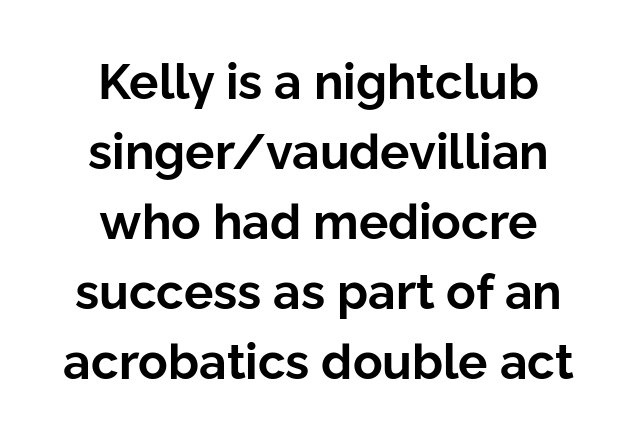
Rendered with straight, roman letterforms. Think of a printed novel: that variable character pitch is what you see here. Horizontal alignment here is central, giving a formal, balanced look. Only glyphs here, with clear space below each row. The designer went with a sans here, leaving each stem footless. How would I describe the line gaps? Plain and ordinary.
